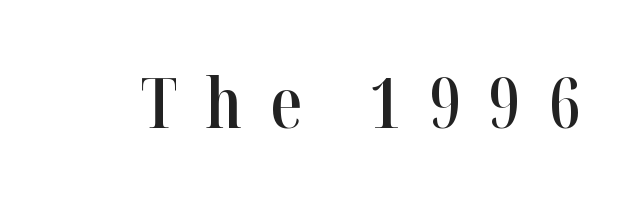
{"serif": "yes", "italic": "no", "bold": "semi", "weight": "semibold", "width": "condensed", "stroke_contrast": "high", "x_height": "medium", "monospaced": "no", "underline": "no", "letter_spacing": "wide", "letter_spacing_em": 0.4, "glyph_px": 70}
